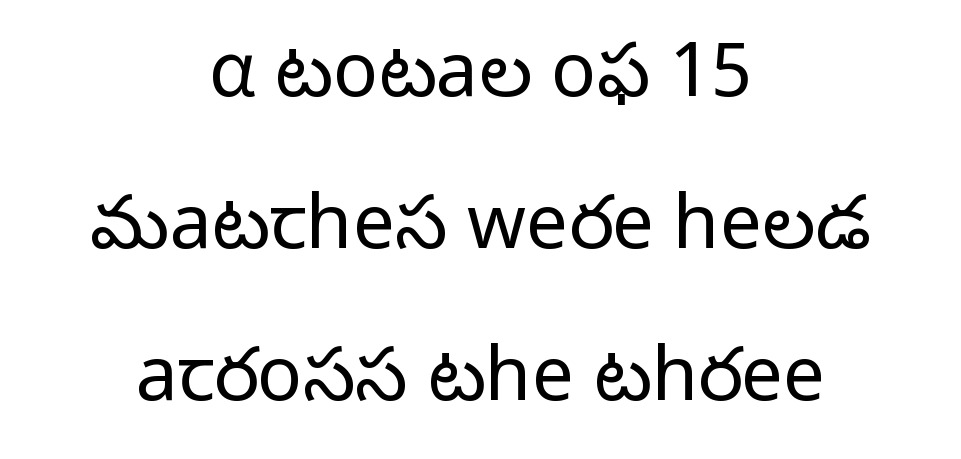
Q: Is the text bold? A: No.
Q: Is the text italic (slanted)? A: No, it is upright.
Q: Is the typeface a serif or a sans-serif typeface? A: Sans-serif.
Q: Is the text underlined? A: No.
Q: How is the paragraph aligned? A: Centered.
Q: Is the spacing between letters normal or unusually wide? A: Normal.
Q: Is the spacing between lines tight, normal or loose? A: Loose.
Q: Width (condensed, normal, or wide)? A: Normal.
Q: Stroke contrast? A: Low.
Q: x-height? A: Medium.
Q: Monospaced? A: No.
